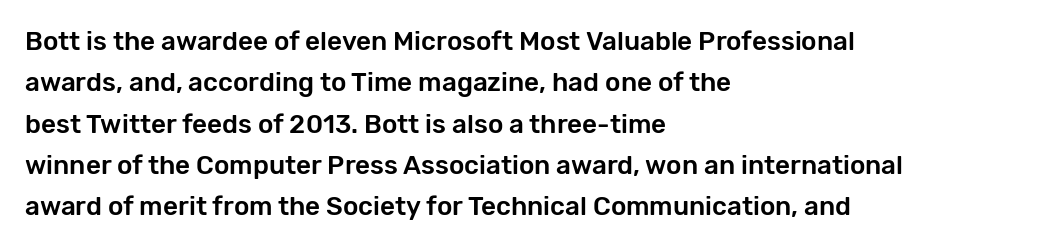
{"italic": "no", "underline": "no", "align": "left", "line_spacing": "normal", "line_spacing_ratio": 1.59, "letter_spacing": "normal", "letter_spacing_em": 0.0, "glyph_px": 26}
